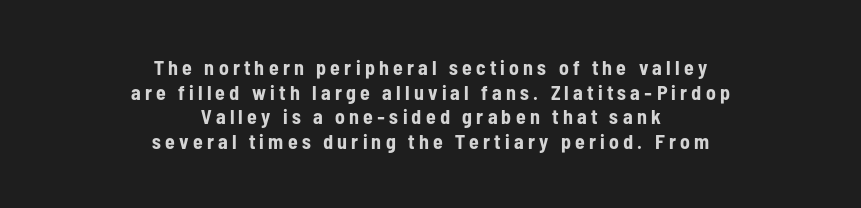
The image shows 20 px bold type, upright; set centered, line spacing 1.23x, unusually wide letter spacing (+0.21 em), not underlined.
